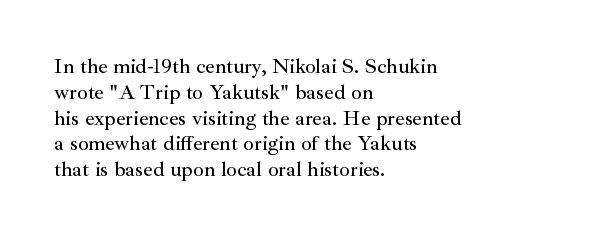
Q: Is the text italic (slanted)? A: No, it is upright.
Q: Is the text underlined? A: No.
Q: How is the paragraph aligned? A: Left-aligned.
Q: Is the spacing between letters normal or unusually wide? A: Normal.
